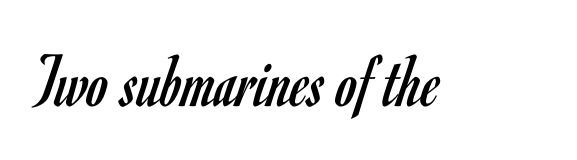
{"serif": "no", "bold": "no", "weight": "regular", "width": "condensed", "stroke_contrast": "low", "x_height": "small", "monospaced": "no", "underline": "no", "letter_spacing": "normal", "letter_spacing_em": 0.0, "glyph_px": 77}
